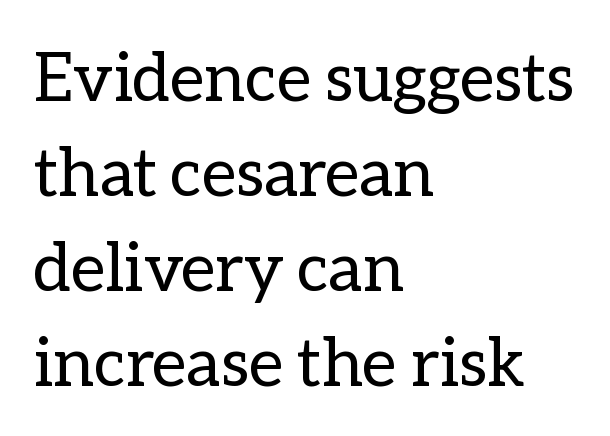
{"italic": "no", "bold": "no", "weight": "regular", "width": "normal", "stroke_contrast": "low", "x_height": "medium", "monospaced": "no", "underline": "no", "align": "left", "line_spacing": "normal", "line_spacing_ratio": 1.42, "letter_spacing": "normal", "letter_spacing_em": 0.0, "glyph_px": 67}
